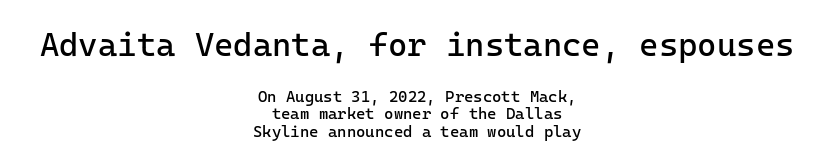
The image shows 33 px regular-weight sans-serif type, upright, monospaced; set centered, tight line spacing (1.08x), normal letter spacing, not underlined; the first (top) block is 2.06x larger; low stroke contrast and a medium x-height.
